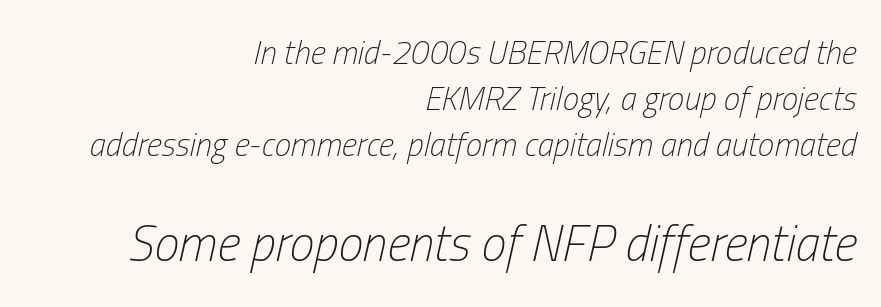
Emphasis-style slanted type is in use. No extra ink here — the face is not bold. Inter-character spacing is left at the font's built-in metrics. No word sits above an underline.
